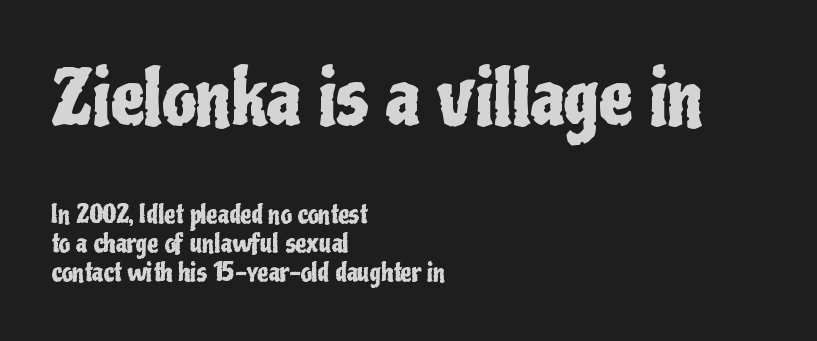
Q: Is the text italic (slanted)? A: No, it is upright.
Q: Is the typeface a serif or a sans-serif typeface? A: Sans-serif.
Q: Is the text underlined? A: No.
Q: How is the paragraph aligned? A: Left-aligned.
Q: Is the spacing between letters normal or unusually wide? A: Normal.
Q: Which block of text is set in a larger size, the first (top) or the second (bottom)? A: The first (top) one.
Q: Width (condensed, normal, or wide)? A: Condensed.
Q: Stroke contrast? A: Low.
Q: x-height? A: Medium.
Q: Monospaced? A: No.
